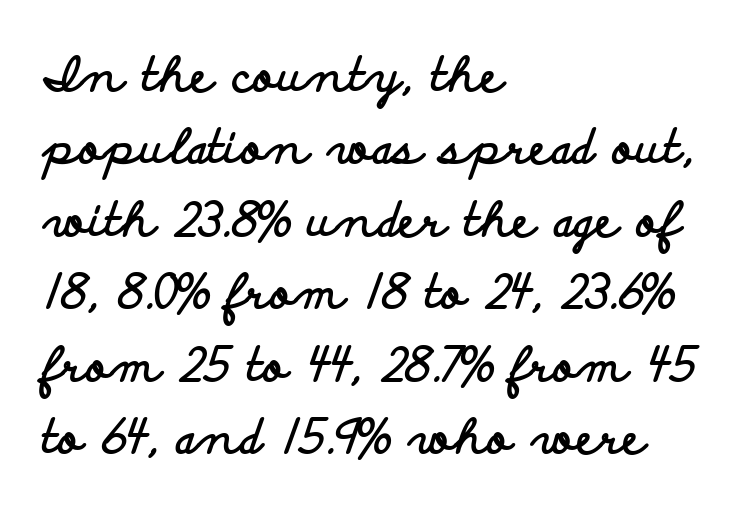
The image shows 47 px bold, wide sans-serif type; set left-aligned, normal line spacing (1.54x), normal letter spacing, not underlined; low stroke contrast and a small x-height.
